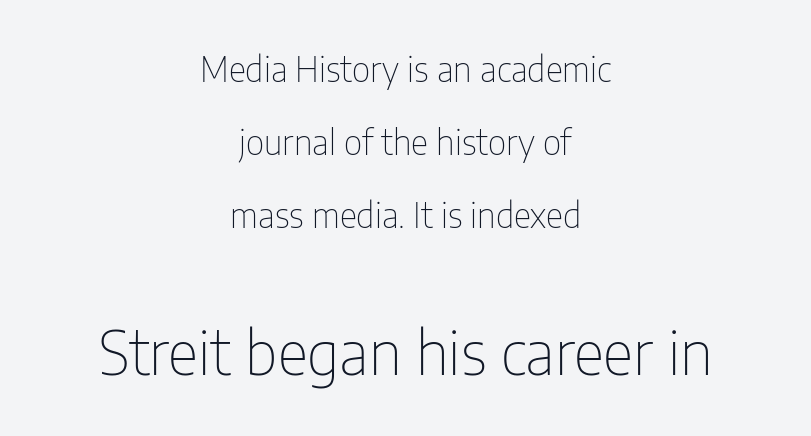
The image shows 60 px thin, condensed sans-serif type, upright; set centered, loose line spacing (2.15x), normal letter spacing, not underlined; the second (bottom) block is 1.76x larger; low stroke contrast and a medium x-height.
